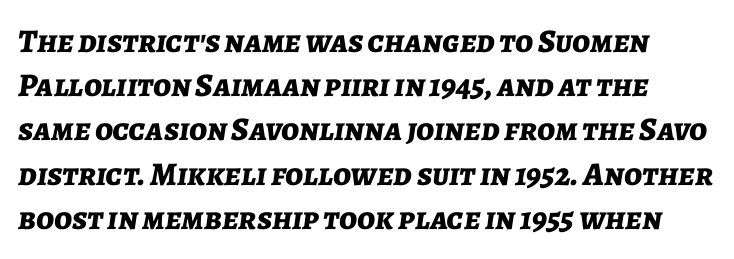
This rendering features lettering with no underline. The letters sit at their default tracking, neither squeezed nor spread. Set as a true bold cut, around the 700 mark. The vertical gap from one line to the next is medium. These lines are rendered in a variable-pitch font.
